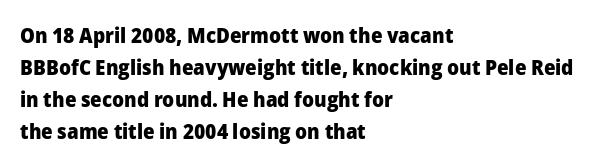
The image shows 21 px bold type, upright; set left-aligned, normal line spacing (1.53x), normal letter spacing, not underlined.
